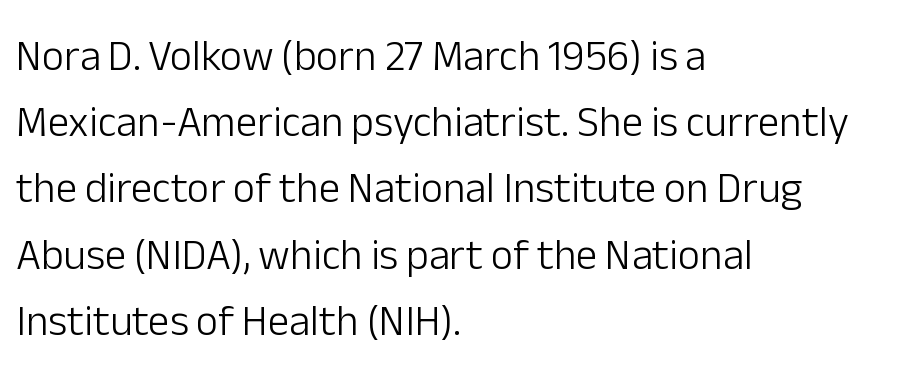
Q: Is the text bold? A: No.
Q: Is the text italic (slanted)? A: No, it is upright.
Q: Is the typeface a serif or a sans-serif typeface? A: Sans-serif.
Q: Is the text underlined? A: No.
Q: How is the paragraph aligned? A: Left-aligned.
Q: Is the spacing between letters normal or unusually wide? A: Normal.
Q: Is the spacing between lines tight, normal or loose? A: Normal.
Q: Width (condensed, normal, or wide)? A: Normal.
Q: Stroke contrast? A: Low.
Q: x-height? A: Medium.
Q: Monospaced? A: No.
